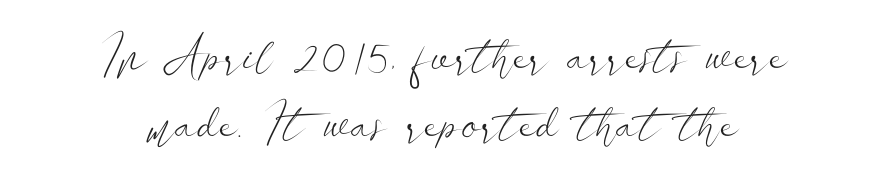
Q: Is the text bold? A: No.
Q: Is the text italic (slanted)? A: Yes.
Q: Is the typeface a serif or a sans-serif typeface? A: Sans-serif.
Q: Is the text underlined? A: No.
Q: How is the paragraph aligned? A: Centered.
Q: Is the spacing between letters normal or unusually wide? A: Normal.
Q: Is the spacing between lines tight, normal or loose? A: Normal.
Q: Width (condensed, normal, or wide)? A: Wide.
Q: Stroke contrast? A: Low.
Q: x-height? A: Small.
Q: Monospaced? A: No.
